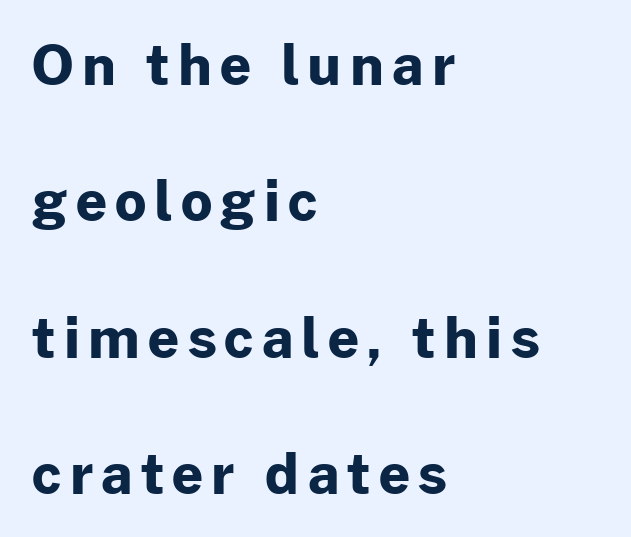
The image shows 55 px bold sans-serif type, upright; set left-aligned, loose line spacing (2.48x), not underlined; low stroke contrast and a medium x-height.
